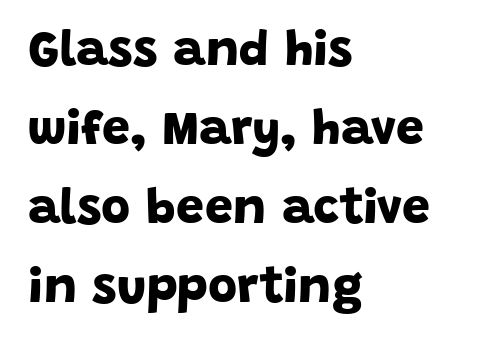
The image shows 50 px bold sans-serif type; set left-aligned, normal line spacing (1.58x), normal letter spacing, not underlined; low stroke contrast and a large x-height.
